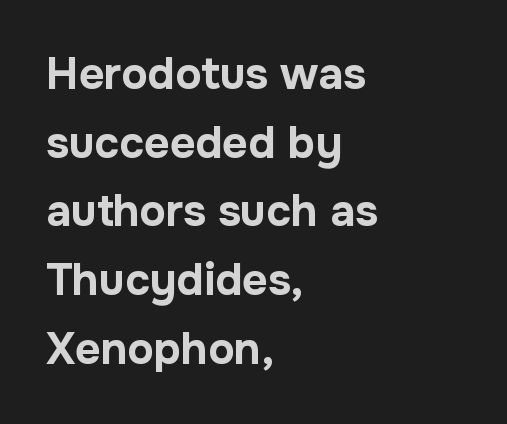
Observe the ordinary spacing: letters are neighbours, not strangers. The rendering uses natural spacing where letterforms have individual widths. Leading matches the norm, producing a regular column. You can tell it's not italic because the verticals are truly vertical. Compared with a centered layout, this one pins lines to the left instead.
